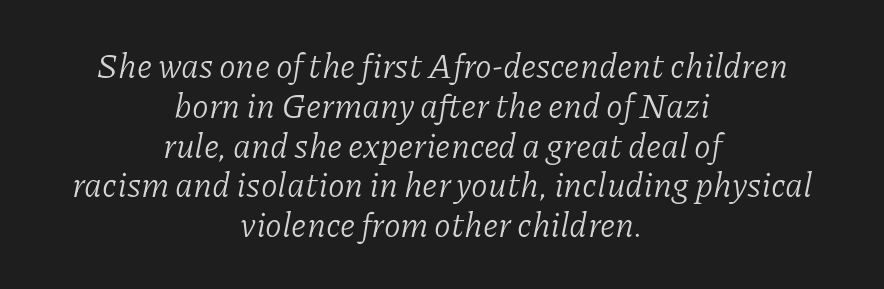
Q: Is the text bold? A: No.
Q: Is the text italic (slanted)? A: Yes, it leans right by about 11 degrees.
Q: Is the typeface a serif or a sans-serif typeface? A: Serif.
Q: Is the text underlined? A: No.
Q: How is the paragraph aligned? A: Centered.
Q: Is the spacing between letters normal or unusually wide? A: Normal.
Q: Width (condensed, normal, or wide)? A: Normal.
Q: Stroke contrast? A: Low.
Q: x-height? A: Medium.
Q: Monospaced? A: No.
